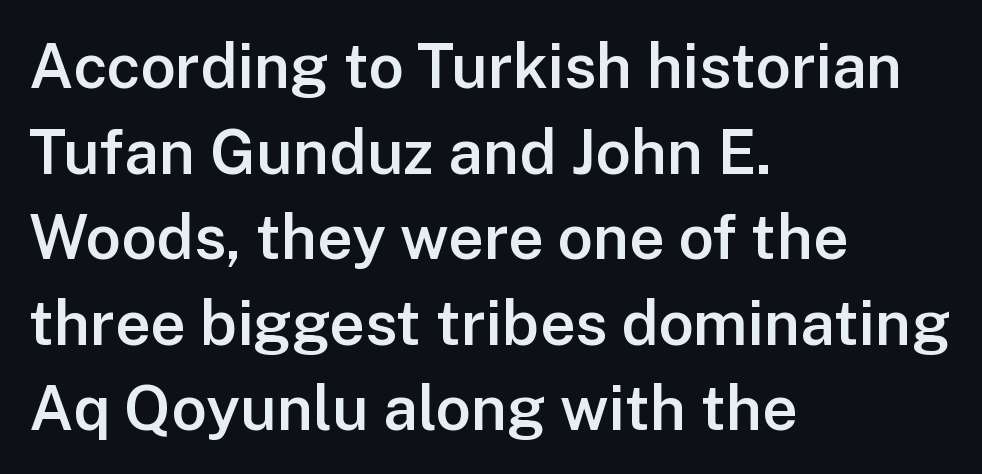
The image shows 62 px semibold sans-serif type, upright; set left-aligned, normal line spacing (1.38x), normal letter spacing, not underlined; low stroke contrast and a medium x-height.
